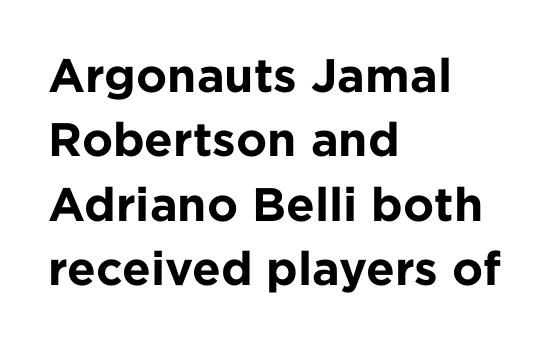
Designer's note — italics off, roman on. This rendering leaves character spacing at its baseline value. Each letter keeps its own natural width here, so spacing adapts to shape. Chunky letters — that's bold for sure. Typeset ragged right — the left edge is the straight one.
